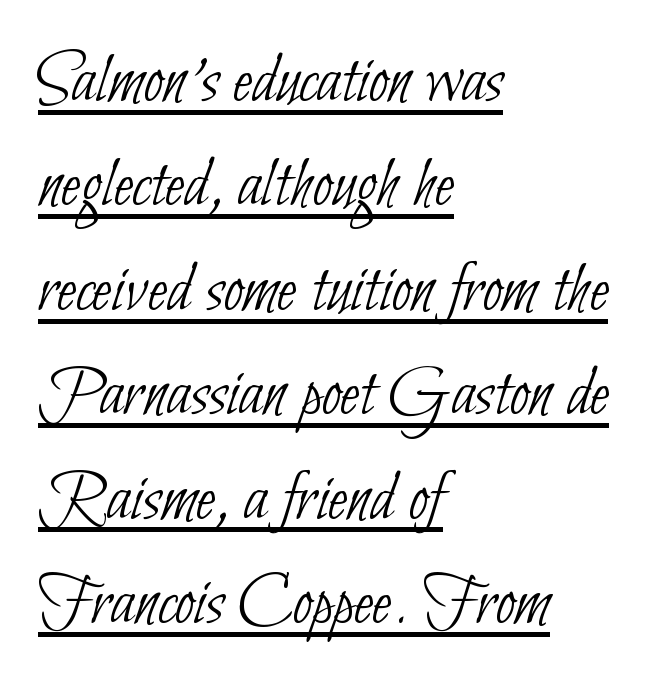
The image shows 72 px thin, condensed sans-serif type; set left-aligned, normal line spacing (1.45x), normal letter spacing, underlined; low stroke contrast and a small x-height.
